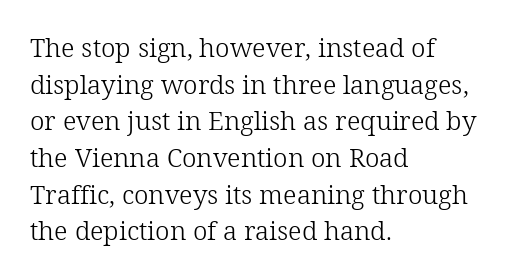
{"italic": "no", "bold": "no", "underline": "no", "align": "left", "line_spacing": "normal", "line_spacing_ratio": 1.41, "letter_spacing": "normal", "letter_spacing_em": 0.0, "glyph_px": 26}
